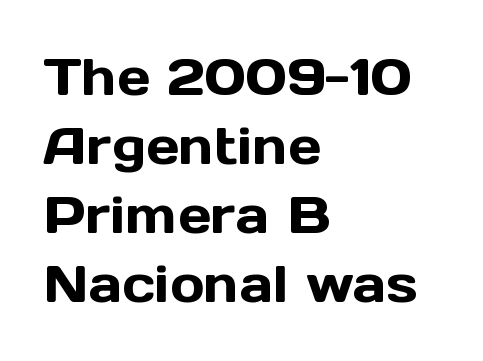
You can tell it's not italic because the verticals are truly vertical. Think of a printed novel: that variable character pitch is what you see here. The words here are not underlined. Letter spacing: default. The text block is weighted toward the left margin, trailing off unevenly rightward. Vertical spacing — default.
